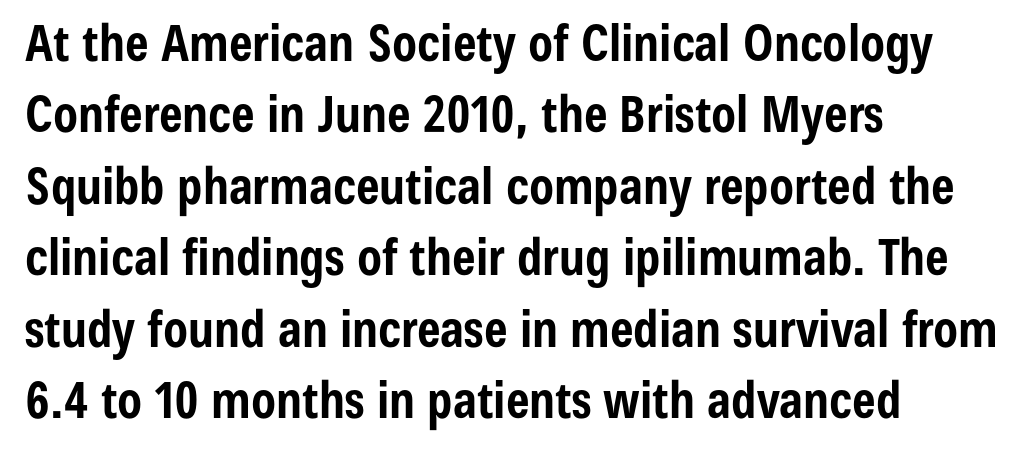
The image shows 50 px bold, condensed sans-serif type, upright; set left-aligned, normal line spacing (1.43x), normal letter spacing, not underlined; low stroke contrast and a medium x-height.
